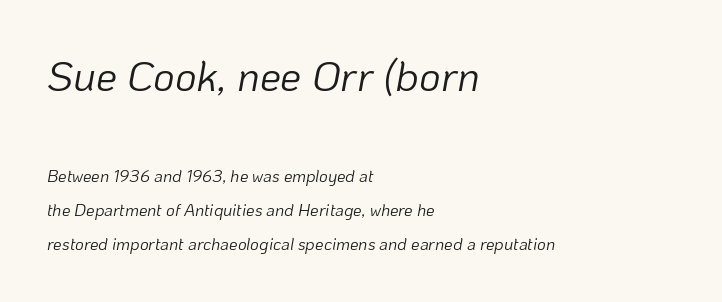
The image shows 42 px light type, italic (leaning right); set left-aligned, loose line spacing (1.99x), normal letter spacing, not underlined; the first (top) block is 2.47x larger; low stroke contrast and a medium x-height.
